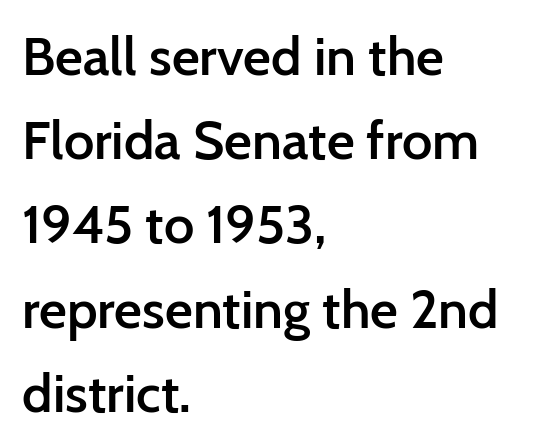
The paragraph shown leans on its left margin. Caption: standard tracking, unaltered. Its strokes are somewhat broadened, the hallmark of semibold type. The letters stand upright; this is a roman face. A sans-serif font was chosen for this passage. A typesetter would call this leading conventional body-copy spacing.
